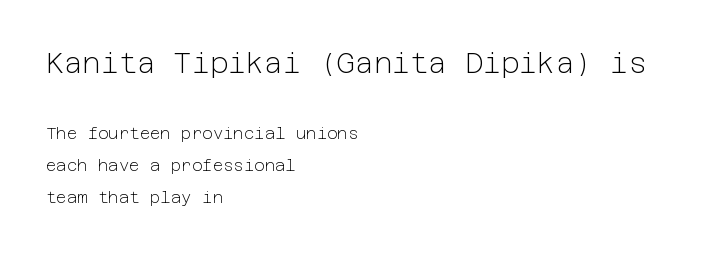
{"serif": "no", "italic": "no", "bold": "no", "weight": "light", "width": "normal", "stroke_contrast": "low", "x_height": "medium", "underline": "no", "align": "left", "line_spacing": "loose", "line_spacing_ratio": 1.99, "letter_spacing": "normal", "letter_spacing_em": 0.0, "larger_block": "first", "size_ratio": 1.75, "glyph_px": 28}
